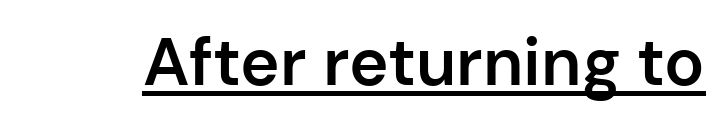
Does the type have serifs? No, each stem ends abruptly. Note the varied advance widths — an 'i' is clearly narrower than an 'm'. Designer's note — italics off, roman on. These characters rest on top of a visible drawn line.
